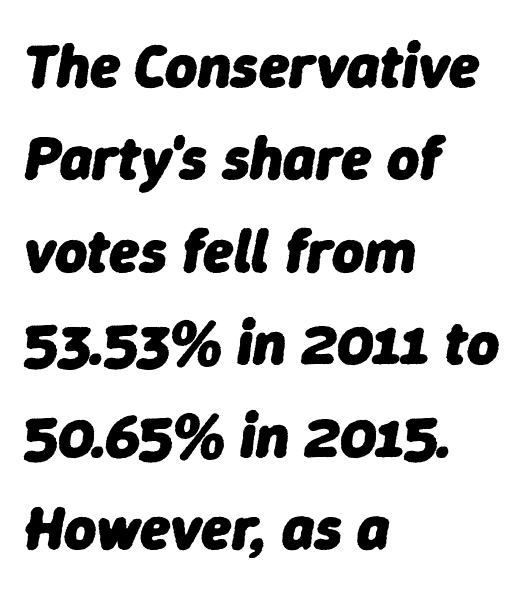
{"italic": "yes", "lean": "right", "slant_degrees": 9, "bold": "yes", "weight": "heavy", "width": "normal", "stroke_contrast": "low", "x_height": "medium", "monospaced": "no", "underline": "no", "align": "left", "line_spacing": "normal", "line_spacing_ratio": 1.49, "letter_spacing": "normal", "letter_spacing_em": 0.0, "glyph_px": 62}
